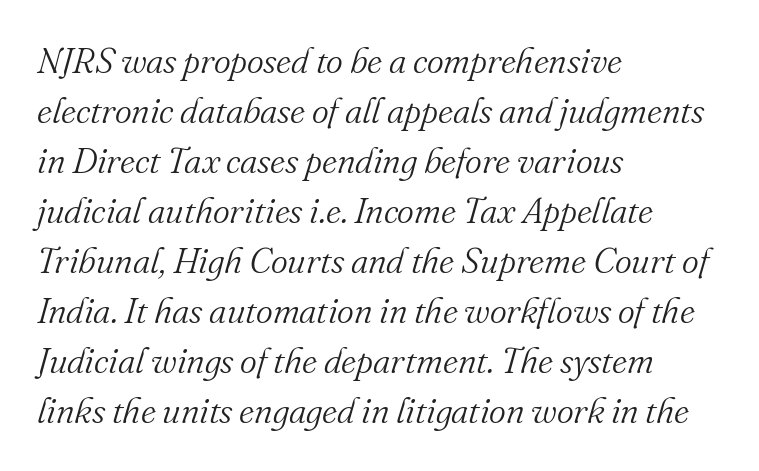
The image shows 36 px light serif type, italic (leaning right); set left-aligned, normal line spacing (1.39x), normal letter spacing, not underlined; medium stroke contrast and a small x-height.
